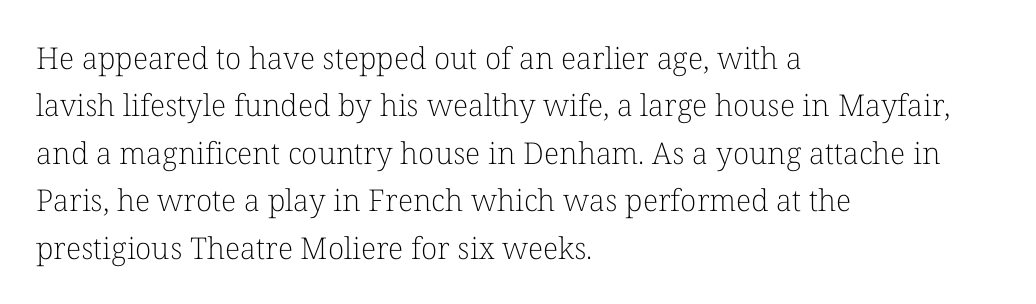
Nobody touched the tracking dial on this one. Typographically, this falls in the serif category. The vertical gap from one line to the next is medium. Each letter keeps its own natural width here, so spacing adapts to shape.
